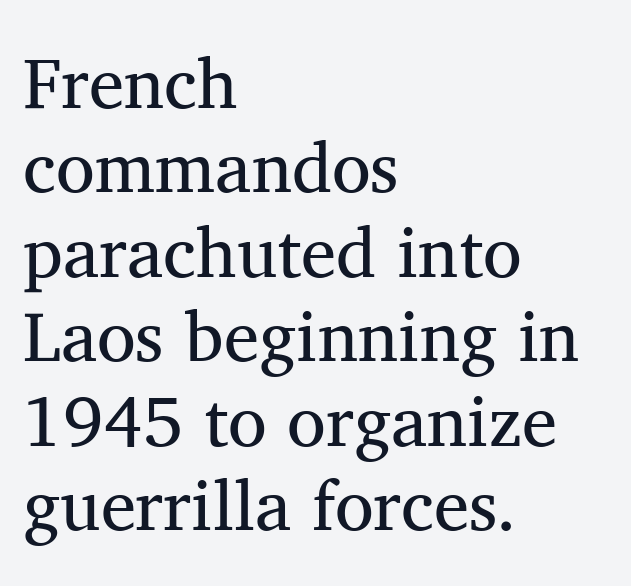
I'd call this a serif setting — the letters wear small feet. Words appear dense and cohesive because spacing is normal. Layout note: lines flush left. Underlining? Definitely not there. The font's upright variant was chosen for this text.
